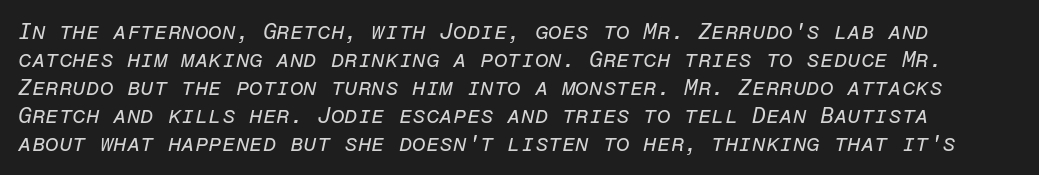
The image shows 22 px text type, italic (leaning right); set normal line spacing (1.27x), normal letter spacing, not underlined.
